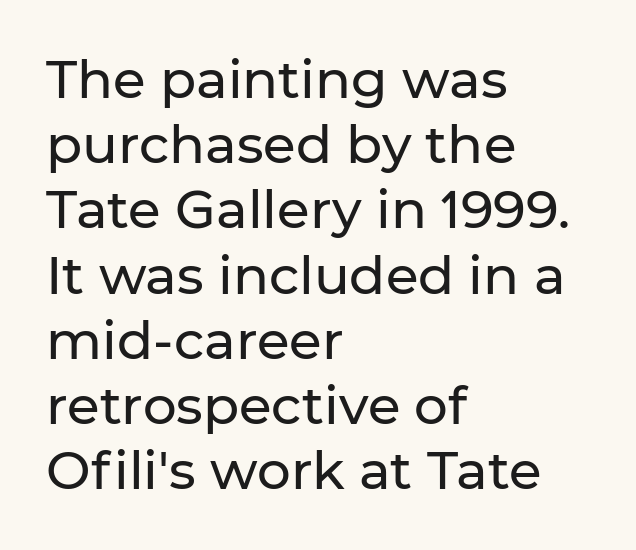
{"serif": "no", "italic": "no", "width": "normal", "stroke_contrast": "low", "x_height": "medium", "monospaced": "no", "underline": "no", "align": "left", "line_spacing_ratio": 1.23, "letter_spacing": "normal", "letter_spacing_em": 0.0, "glyph_px": 53}
